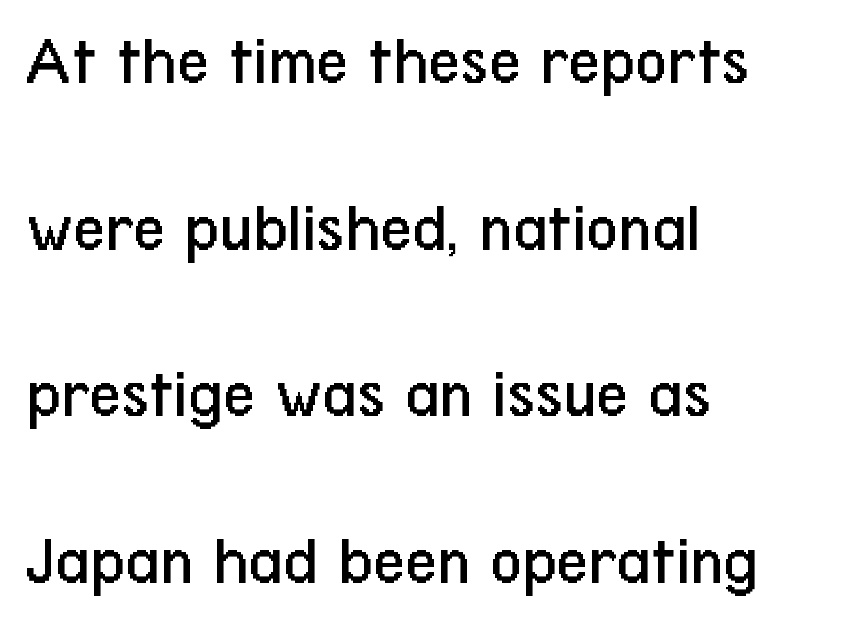
Q: Is the text bold? A: No.
Q: Is the text italic (slanted)? A: No, it is upright.
Q: Is the typeface a serif or a sans-serif typeface? A: Sans-serif.
Q: Is the text underlined? A: No.
Q: How is the paragraph aligned? A: Left-aligned.
Q: Is the spacing between letters normal or unusually wide? A: Normal.
Q: Is the spacing between lines tight, normal or loose? A: Loose.
Q: Width (condensed, normal, or wide)? A: Condensed.
Q: Stroke contrast? A: Low.
Q: x-height? A: Medium.
Q: Monospaced? A: No.
